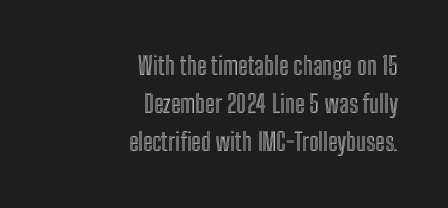
Short note: letters normally spaced. The rag falls on the left side of this text block. Compared with typical paragraphs, the rows here are spaced about the same. The gap between lines stays unmarked.
